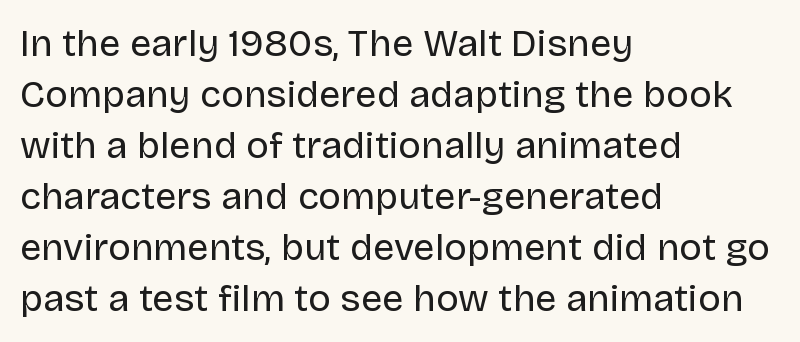
The image shows 38 px regular-weight sans-serif type, upright; set left-aligned, normal line spacing (1.34x), normal letter spacing, not underlined; low stroke contrast and a large x-height.
